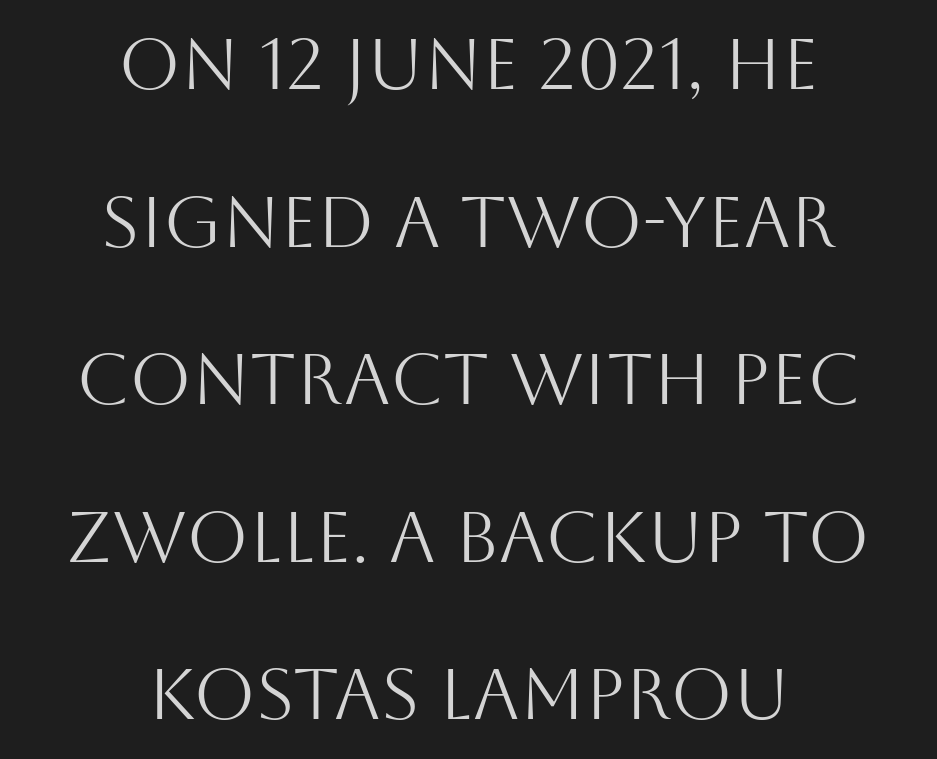
Letter spacing: default. The font is comparable to plain body text, perhaps lighter. Horizontally, the lines are justified to the midpoint only. To sum up the face: it is a sans, with no serifs. Regarding leading, the lines here are spaced well apart. Spacing verdict: proportional, widths tailored to each character.
